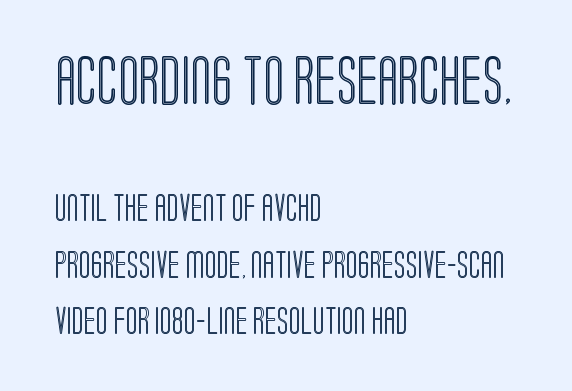
Q: Is the text italic (slanted)? A: No, it is upright.
Q: Is the text underlined? A: No.
Q: How is the paragraph aligned? A: Left-aligned.
Q: Is the spacing between letters normal or unusually wide? A: Normal.
Q: Is the spacing between lines tight, normal or loose? A: Loose.
Q: Which block of text is set in a larger size, the first (top) or the second (bottom)? A: The first (top) one.
Q: Width (condensed, normal, or wide)? A: Condensed.
Q: x-height? A: Large.
Q: Monospaced? A: No.
